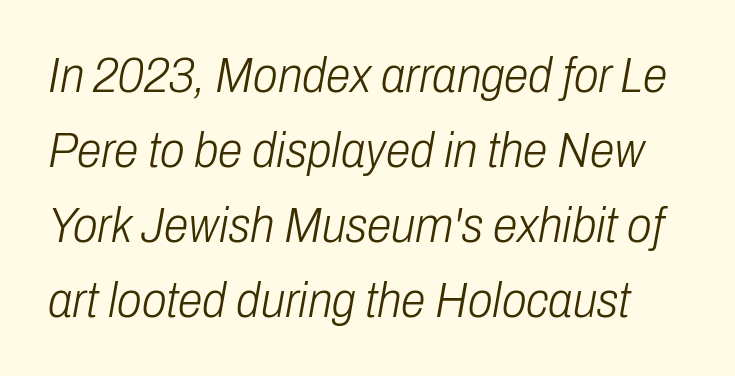
{"italic": "yes", "lean": "right", "slant_degrees": 10, "bold": "no", "weight": "light", "width": "condensed", "stroke_contrast": "low", "x_height": "medium", "monospaced": "no", "underline": "no", "line_spacing": "normal", "line_spacing_ratio": 1.5, "letter_spacing": "normal", "letter_spacing_em": 0.0, "glyph_px": 50}
